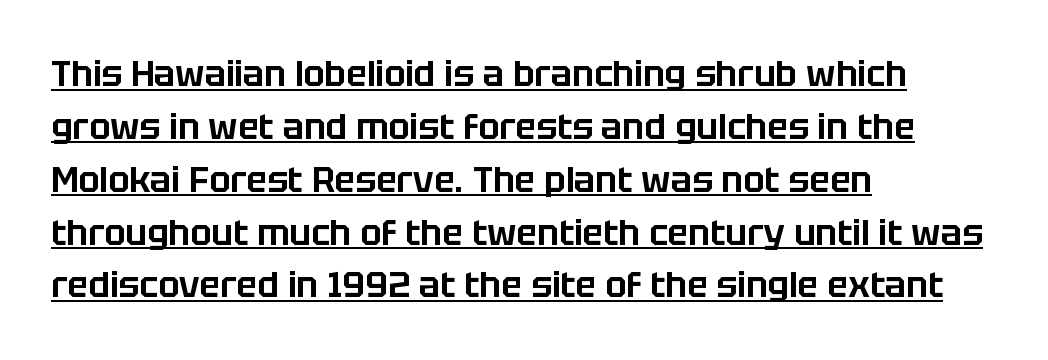
Varying glyph widths throughout — classic text-font behaviour. This rendering employs a face without finishing strokes, i.e., a sans-serif. The leading is moderate, giving the passage an even texture. Nope, not italic — everything's standing straight. The compositor pushed each line to the left boundary. The rendered words wear a rule along their underside.
